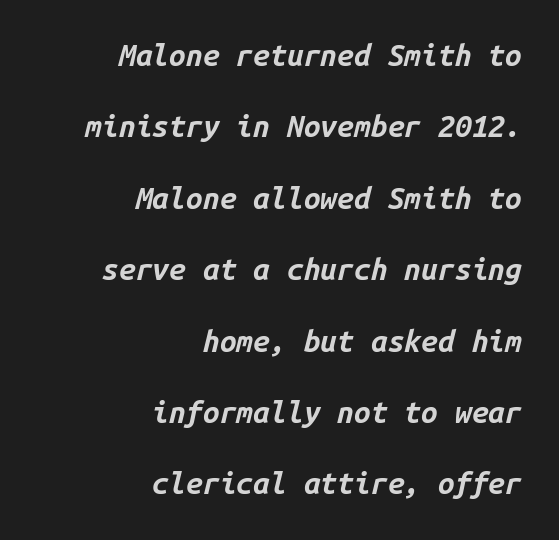
The image shows 30 px bold type, italic (leaning right), monospaced; set right-aligned, loose line spacing (2.38x), normal letter spacing, not underlined; low stroke contrast and a medium x-height.
